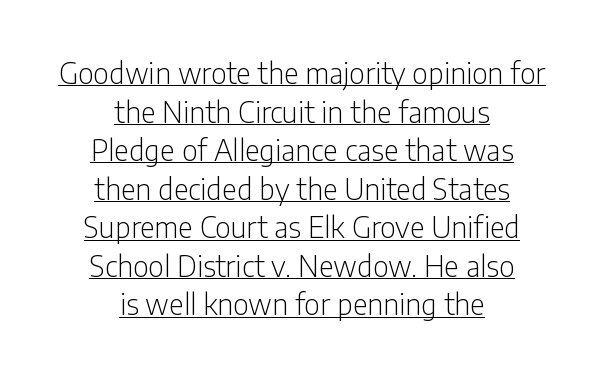
The font sits on the lighter half of the weight spectrum, regular included. Rendered with straight, roman letterforms. The rendering uses the underline text-decoration. Compared with typical body copy, the letter spacing here is the same. Both edges are ragged and mirror each other, which tells us the setting is centered.
